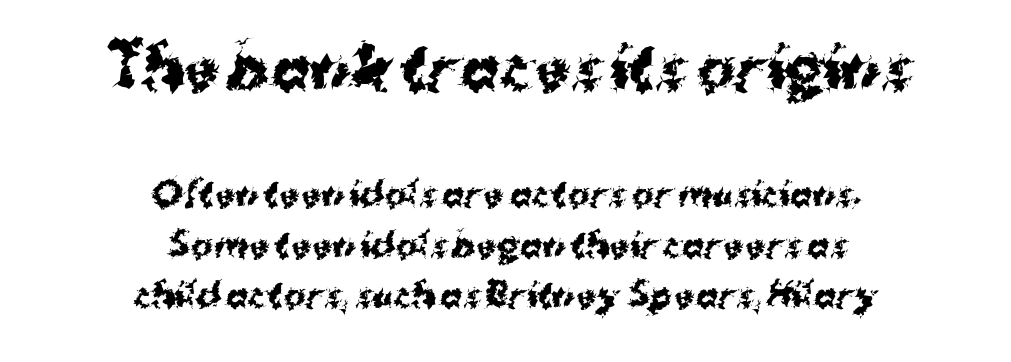
In CSS terms this would be text-align: center. Spacing between characters is what you'd get straight out of the box. The leading is moderate, giving the passage an even texture. Students, this is bold: see how much ink each stroke carries. Check where the strokes stop: nothing finishes them off — pure sans. Is this a fixed-width face? No — the glyphs have proportional, varying widths.
